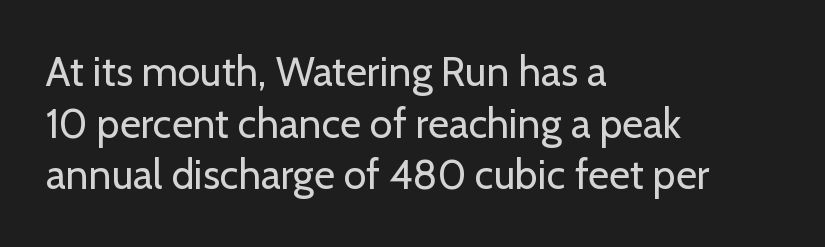
{"serif": "no", "italic": "no", "bold": "no", "weight": "regular", "width": "normal", "stroke_contrast": "low", "x_height": "medium", "monospaced": "no", "underline": "no", "align": "left", "line_spacing": "normal", "line_spacing_ratio": 1.26, "letter_spacing": "normal", "letter_spacing_em": 0.0, "glyph_px": 41}
